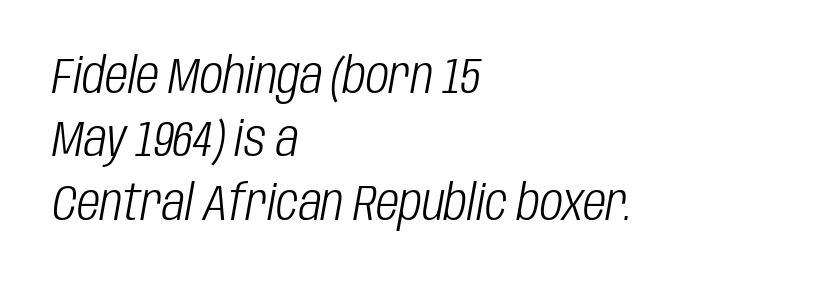
The letters advance in unequal steps, a hallmark of proportional type. The text carries the slant typical of an italic or oblique font. Heft: none added — not bold. Regarding leading, the lines here are spaced in the standard way.
